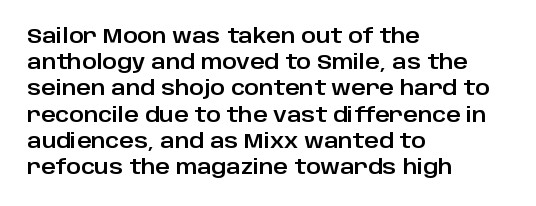
Q: Is the text italic (slanted)? A: No, it is upright.
Q: Is the text underlined? A: No.
Q: How is the paragraph aligned? A: Left-aligned.
Q: Is the spacing between letters normal or unusually wide? A: Normal.
Q: Is the spacing between lines tight, normal or loose? A: Normal.
